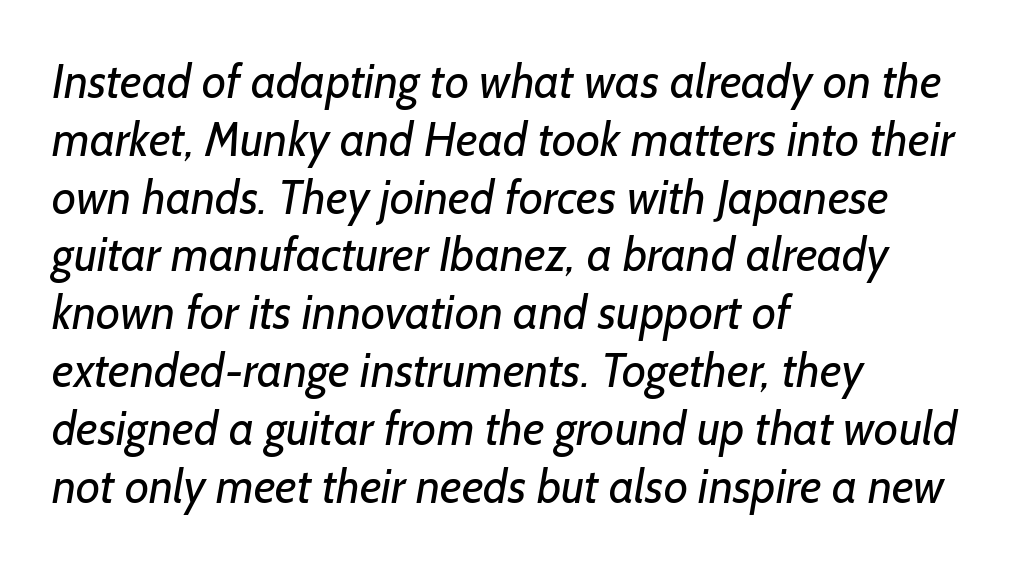
Q: Is the text bold? A: No.
Q: Is the typeface a serif or a sans-serif typeface? A: Sans-serif.
Q: Is the text underlined? A: No.
Q: How is the paragraph aligned? A: Left-aligned.
Q: Is the spacing between letters normal or unusually wide? A: Normal.
Q: Width (condensed, normal, or wide)? A: Normal.
Q: Stroke contrast? A: Low.
Q: x-height? A: Medium.
Q: Monospaced? A: No.
